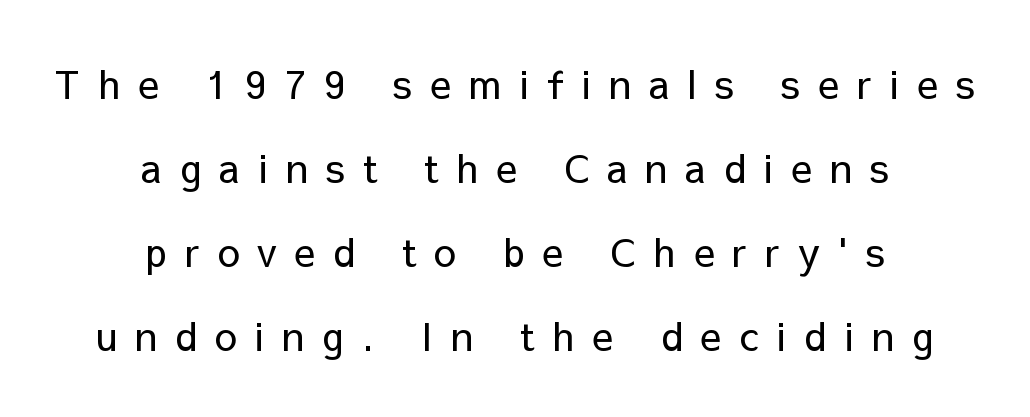
The image shows 39 px regular-weight sans-serif type, upright; set centered, loose line spacing (2.15x), unusually wide letter spacing (+0.46 em), not underlined; low stroke contrast and a medium x-height.
